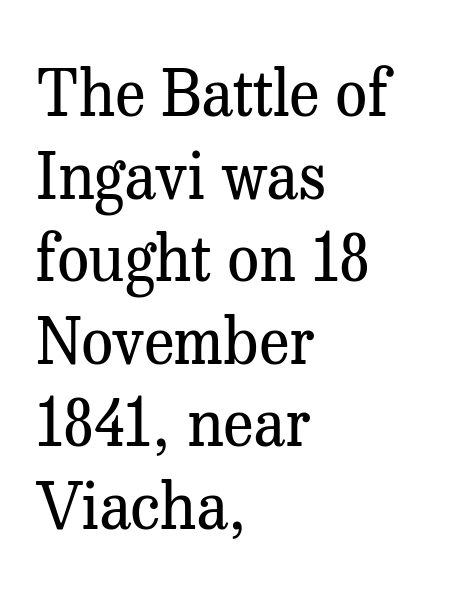
The image shows 64 px regular-weight serif type, upright; set left-aligned, normal line spacing (1.29x), normal letter spacing, not underlined; medium stroke contrast and a medium x-height.
